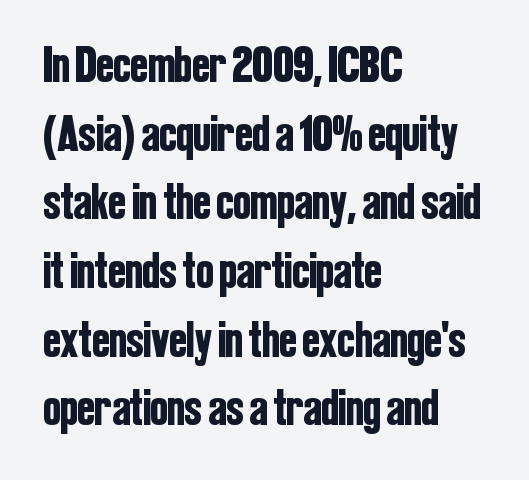
The image shows 52 px condensed sans-serif type, upright; set left-aligned, normal line spacing (1.32x), normal letter spacing, not underlined; low stroke contrast and a medium x-height.
